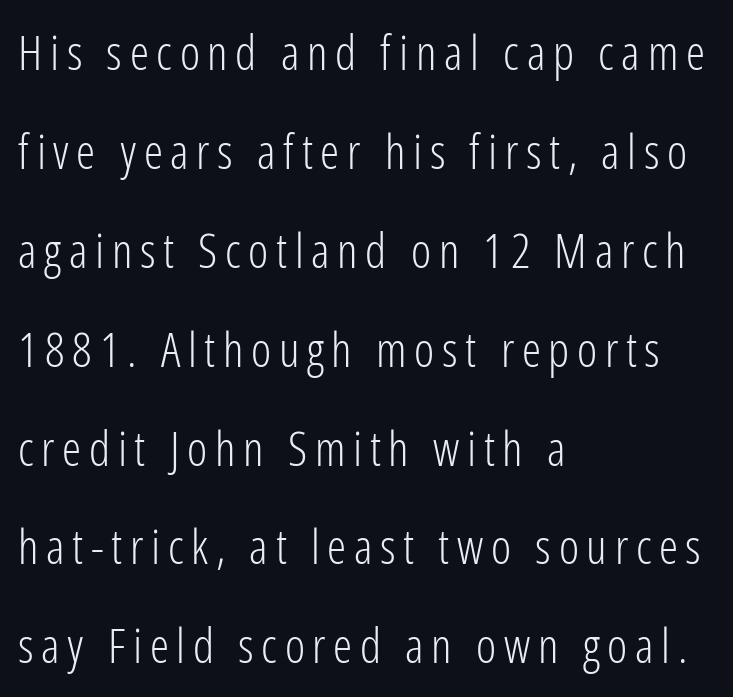
Ink coverage per letter is moderate at most. Do the letters lean? They stand straight. You could not count columns in this text — the font is proportionally spaced. The paragraph shown leans on its left margin.
